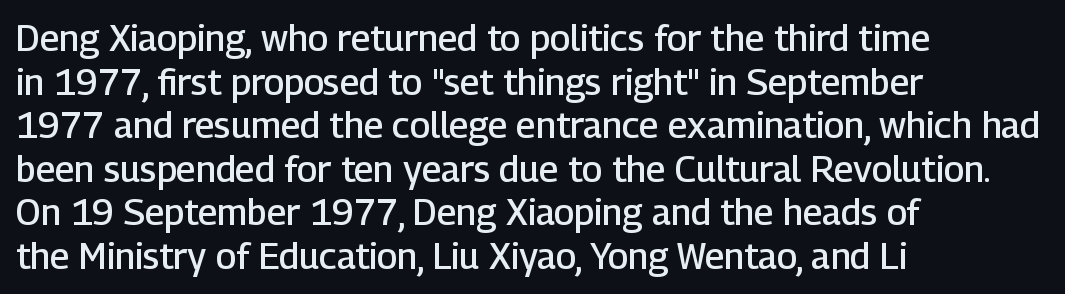
{"serif": "no", "italic": "no", "bold": "semi", "weight": "semibold", "width": "normal", "stroke_contrast": "low", "x_height": "medium", "monospaced": "no", "underline": "no", "align": "left", "line_spacing_ratio": 1.21, "letter_spacing": "normal", "letter_spacing_em": 0.0, "glyph_px": 36}
